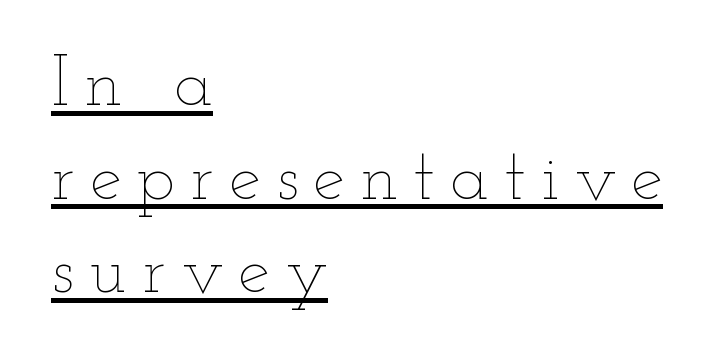
{"italic": "no", "bold": "no", "weight": "thin", "width": "wide", "stroke_contrast": "low", "x_height": "small", "monospaced": "no", "underline": "yes", "align": "left", "line_spacing": "normal", "line_spacing_ratio": 1.3, "letter_spacing": "wide", "letter_spacing_em": 0.21, "glyph_px": 72}
